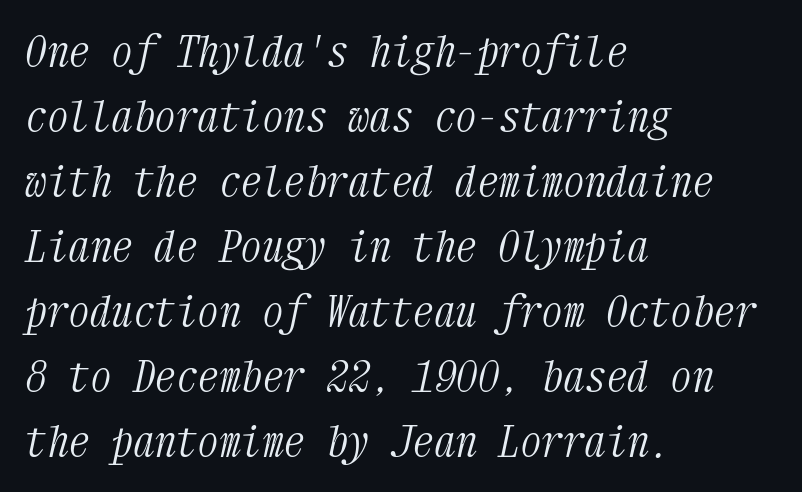
Q: Is the text bold? A: No.
Q: Is the text italic (slanted)? A: Yes, it leans right by about 12 degrees.
Q: Is the typeface a serif or a sans-serif typeface? A: Serif.
Q: Is the text underlined? A: No.
Q: How is the paragraph aligned? A: Left-aligned.
Q: Is the spacing between letters normal or unusually wide? A: Normal.
Q: Is the spacing between lines tight, normal or loose? A: Normal.
Q: Width (condensed, normal, or wide)? A: Condensed.
Q: Stroke contrast? A: Medium.
Q: x-height? A: Medium.
Q: Monospaced? A: Yes.
